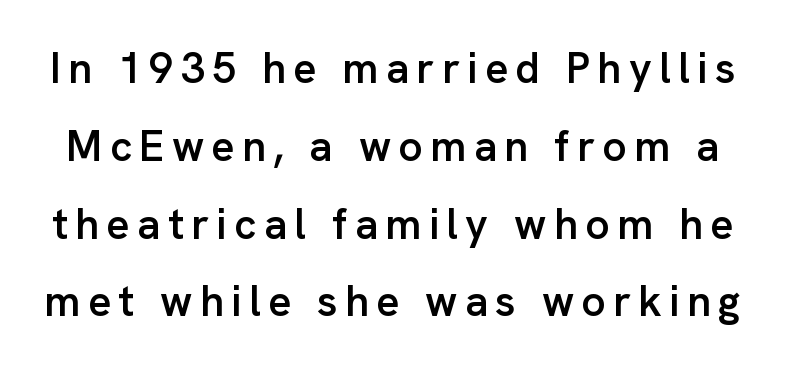
{"serif": "no", "italic": "no", "bold": "semi", "weight": "semibold", "width": "normal", "stroke_contrast": "low", "x_height": "medium", "monospaced": "no", "underline": "no", "line_spacing_ratio": 1.81, "glyph_px": 43}
